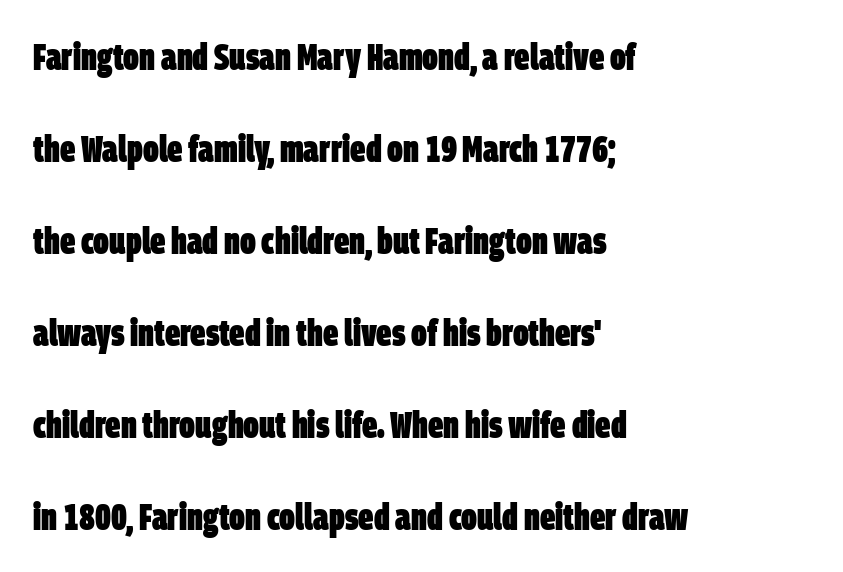
{"serif": "no", "bold": "yes", "weight": "heavy", "width": "condensed", "stroke_contrast": "low", "x_height": "large", "monospaced": "no", "underline": "no", "align": "left", "line_spacing": "loose", "line_spacing_ratio": 2.42, "letter_spacing": "normal", "letter_spacing_em": 0.0, "glyph_px": 38}
